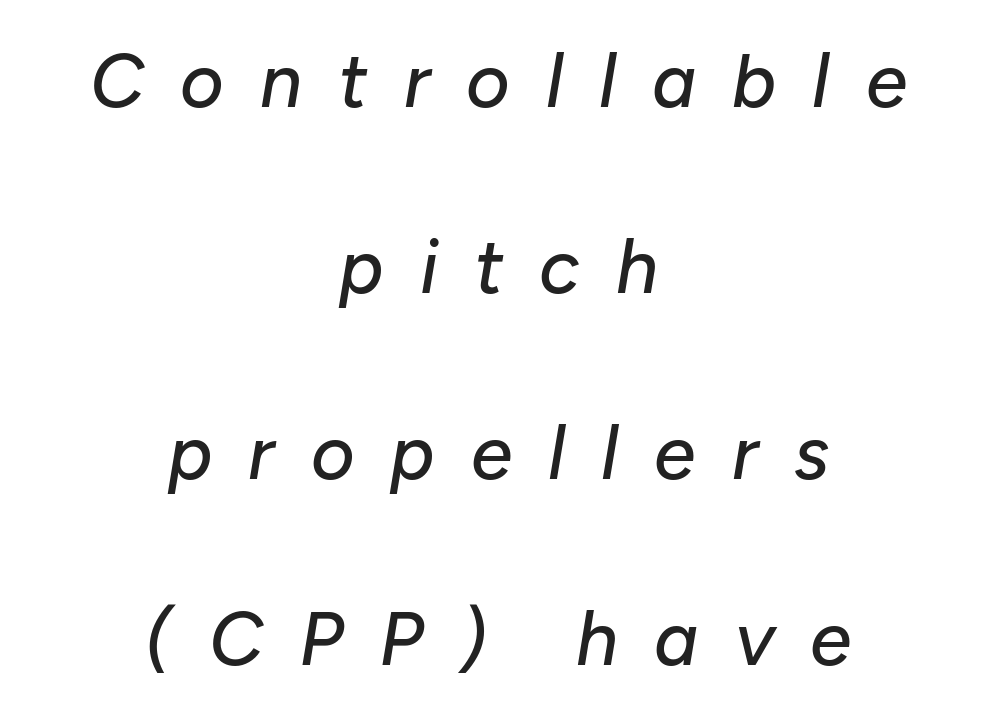
Summary of vertical rhythm: relaxed, with wide interline spacing. Proportional: the letters do not fall into vertical columns. Each line is balanced around a shared central axis. Each row of text sits above clean, open space. Would a proofreader flag this as italicized? Yes.
